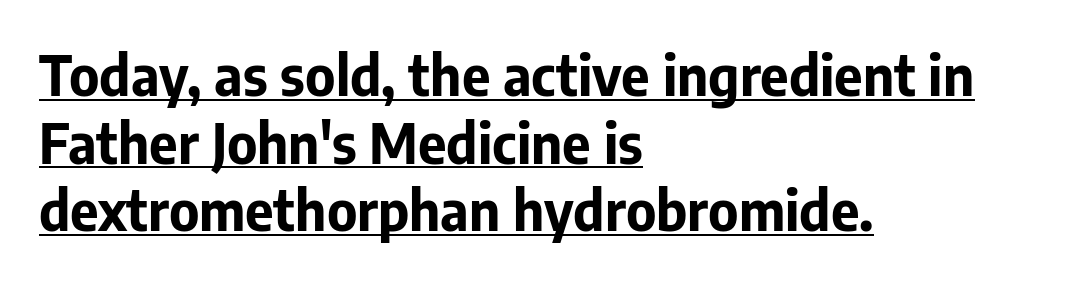
{"serif": "no", "italic": "no", "bold": "yes", "weight": "bold", "width": "normal", "stroke_contrast": "low", "x_height": "medium", "monospaced": "no", "underline": "yes", "align": "left", "line_spacing_ratio": 1.23, "letter_spacing": "normal", "letter_spacing_em": 0.0, "glyph_px": 55}
